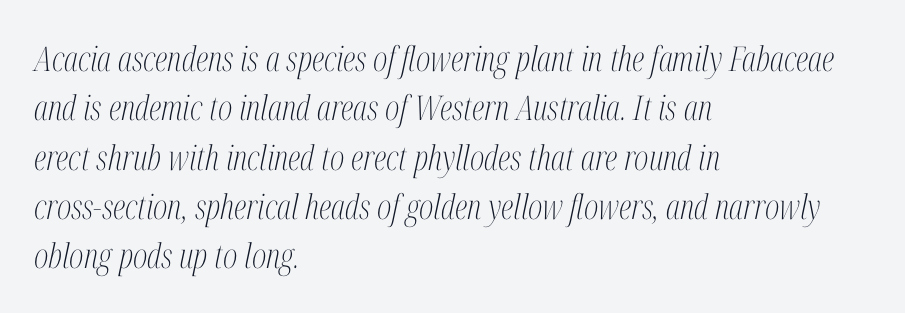
Q: Is the text bold? A: No.
Q: Is the text italic (slanted)? A: Yes, it leans right by about 12 degrees.
Q: Is the typeface a serif or a sans-serif typeface? A: Serif.
Q: Is the text underlined? A: No.
Q: How is the paragraph aligned? A: Left-aligned.
Q: Is the spacing between letters normal or unusually wide? A: Normal.
Q: Is the spacing between lines tight, normal or loose? A: Normal.
Q: Width (condensed, normal, or wide)? A: Condensed.
Q: Stroke contrast? A: Medium.
Q: x-height? A: Medium.
Q: Monospaced? A: No.
